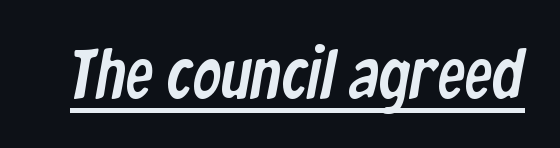
The image shows 71 px condensed sans-serif type; set normal letter spacing, underlined; low stroke contrast and a medium x-height.
